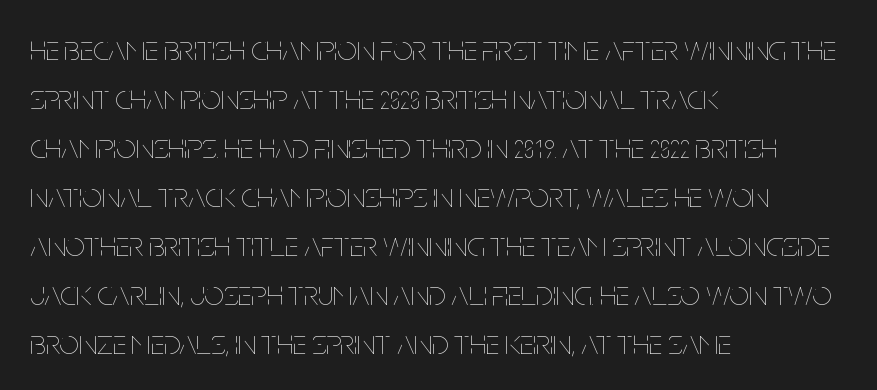
If you measured baseline to baseline, you'd find a middling distance. Anything drawn beneath the words? Only blank space. The letters advance in unequal steps, a hallmark of proportional type. These lines are set flush left with a ragged right edge. These lines keep a tight, regular rhythm from letter to letter. Posture: vertical.
